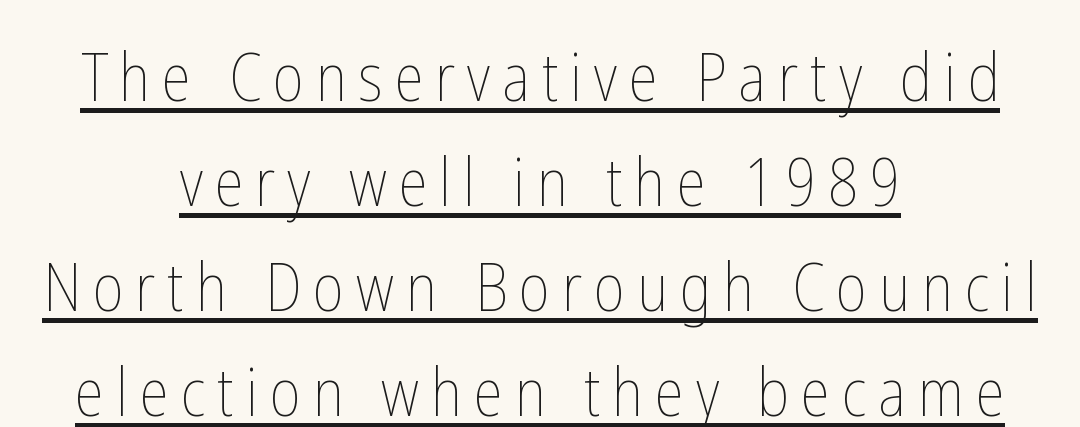
Q: Is the text bold? A: No.
Q: Is the text italic (slanted)? A: No, it is upright.
Q: Is the text underlined? A: Yes.
Q: How is the paragraph aligned? A: Centered.
Q: Is the spacing between lines tight, normal or loose? A: Normal.
Q: Width (condensed, normal, or wide)? A: Condensed.
Q: Stroke contrast? A: Low.
Q: x-height? A: Medium.
Q: Monospaced? A: No.
